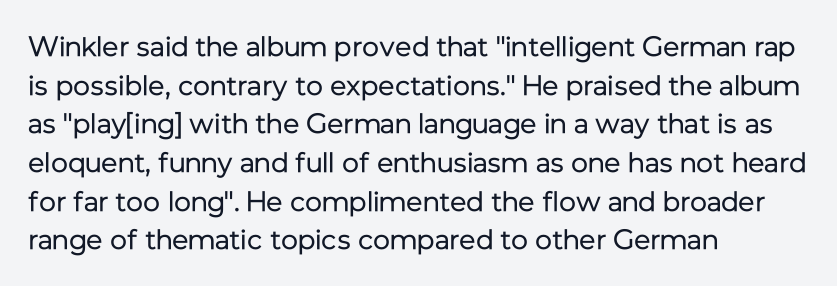
Q: Is the text bold? A: No.
Q: Is the text italic (slanted)? A: No, it is upright.
Q: Is the typeface a serif or a sans-serif typeface? A: Sans-serif.
Q: Is the text underlined? A: No.
Q: How is the paragraph aligned? A: Left-aligned.
Q: Is the spacing between letters normal or unusually wide? A: Normal.
Q: Is the spacing between lines tight, normal or loose? A: Normal.
Q: Width (condensed, normal, or wide)? A: Normal.
Q: Stroke contrast? A: Low.
Q: x-height? A: Medium.
Q: Monospaced? A: No.
